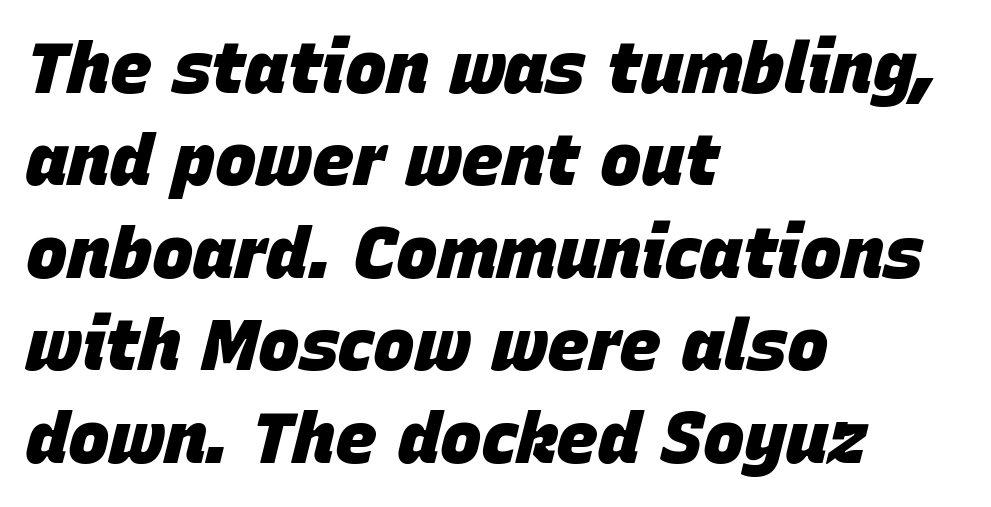
Q: Is the text bold? A: Yes.
Q: Is the text italic (slanted)? A: Yes, it leans right by about 15 degrees.
Q: Is the text underlined? A: No.
Q: How is the paragraph aligned? A: Left-aligned.
Q: Is the spacing between letters normal or unusually wide? A: Normal.
Q: Is the spacing between lines tight, normal or loose? A: Normal.
Q: Width (condensed, normal, or wide)? A: Normal.
Q: Stroke contrast? A: Low.
Q: x-height? A: Large.
Q: Monospaced? A: No.
